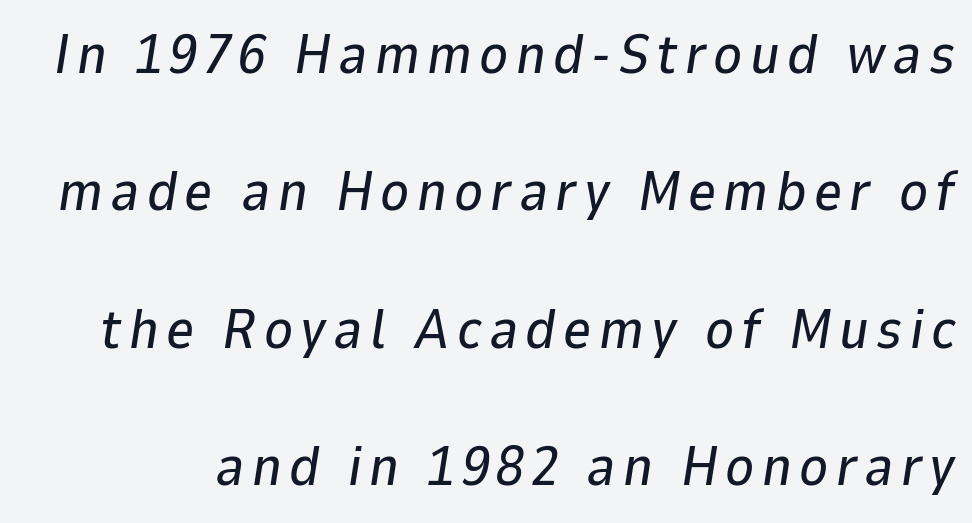
A bare baseline throughout the passage. If you drew a line through each stem, it would be angled. The line-height multiplier appears high, well above default. Character widths vary here, with narrow letters taking less room than wide ones.
